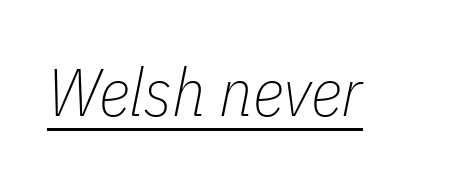
{"italic": "yes", "lean": "right", "slant_degrees": 11, "bold": "no", "weight": "thin", "width": "condensed", "stroke_contrast": "low", "x_height": "medium", "monospaced": "no", "underline": "yes", "letter_spacing": "normal", "letter_spacing_em": 0.0, "glyph_px": 67}
